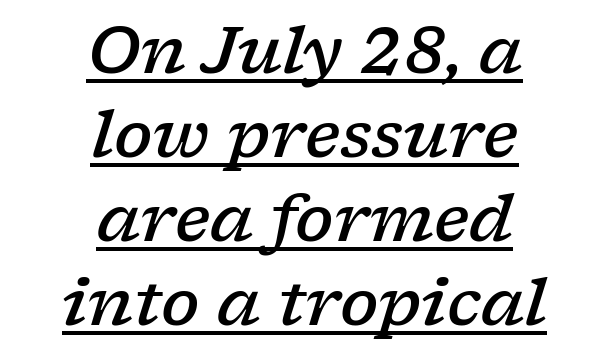
Somebody hit Ctrl+U on this one — the words are underlined. The sample has been set in demibold, a notch under bold. The axis of the letterforms is tilted away from vertical. The rendering positions every line midway between the sides. The tracking reads as untouched default to a designer's eye.
